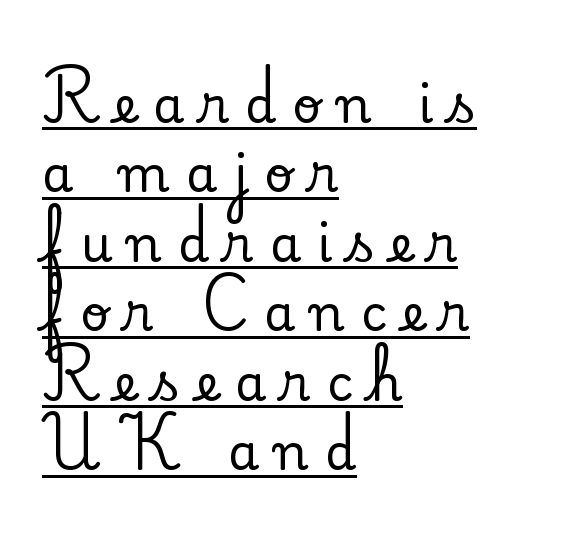
This sample uses expanded letter spacing, leaving extra air between glyphs. Each new line begins a customary step beneath the previous one. If you drew a line through each stem, it would be perfectly vertical. The passage shown is typed in a proportional face where columns would drift. Horizontally, the lines are justified to the leading edge only.
